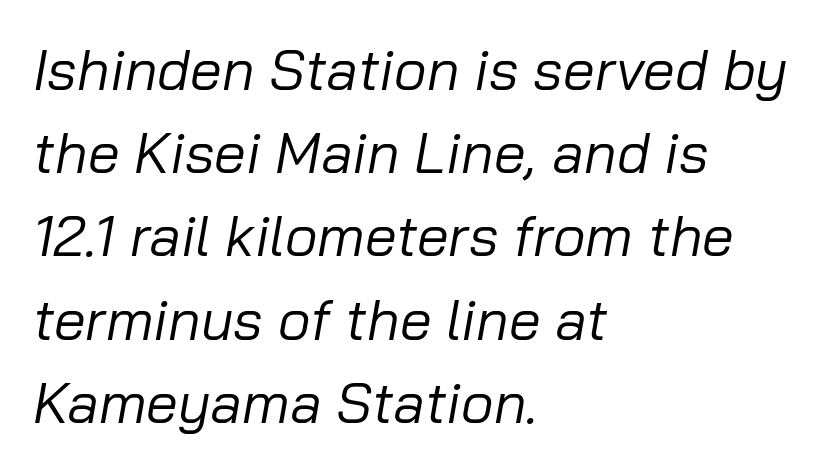
The image shows 57 px regular-weight type, italic (leaning right); set left-aligned, normal line spacing (1.46x), normal letter spacing, not underlined; low stroke contrast and a medium x-height.
